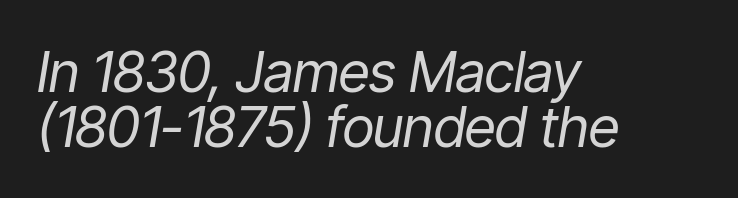
{"italic": "yes", "lean": "right", "slant_degrees": 9, "bold": "no", "weight": "regular", "width": "condensed", "stroke_contrast": "low", "x_height": "medium", "monospaced": "no", "underline": "no", "align": "left", "line_spacing": "tight", "line_spacing_ratio": 0.98, "letter_spacing": "normal", "letter_spacing_em": 0.0, "glyph_px": 56}
